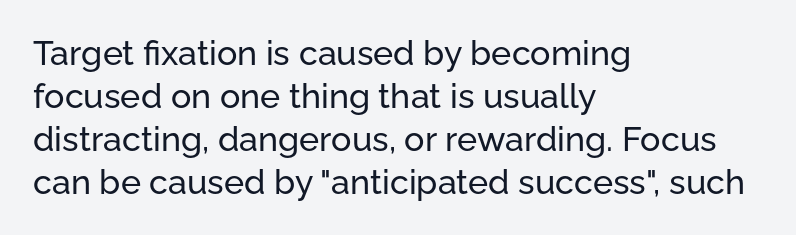
The image shows 34 px sans-serif type, upright; set left-aligned, normal line spacing (1.26x), normal letter spacing, not underlined; low stroke contrast and a medium x-height.
